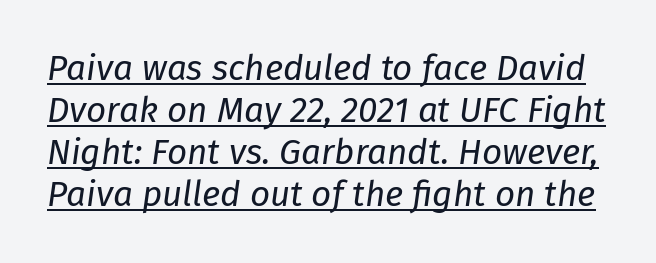
Q: Is the text bold? A: No.
Q: Is the text italic (slanted)? A: Yes, it leans right by about 8 degrees.
Q: Is the text underlined? A: Yes.
Q: Is the spacing between letters normal or unusually wide? A: Normal.
Q: Width (condensed, normal, or wide)? A: Normal.
Q: Stroke contrast? A: Low.
Q: x-height? A: Medium.
Q: Monospaced? A: No.
